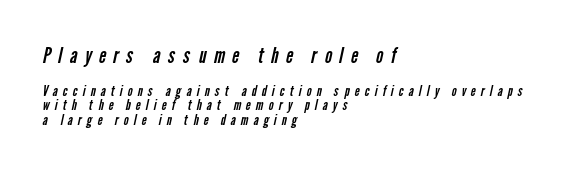
Q: Is the text bold? A: No.
Q: Is the text underlined? A: No.
Q: How is the paragraph aligned? A: Left-aligned.
Q: Is the spacing between letters normal or unusually wide? A: Unusually wide.
Q: Is the spacing between lines tight, normal or loose? A: Tight.
Q: Which block of text is set in a larger size, the first (top) or the second (bottom)? A: The first (top) one.
